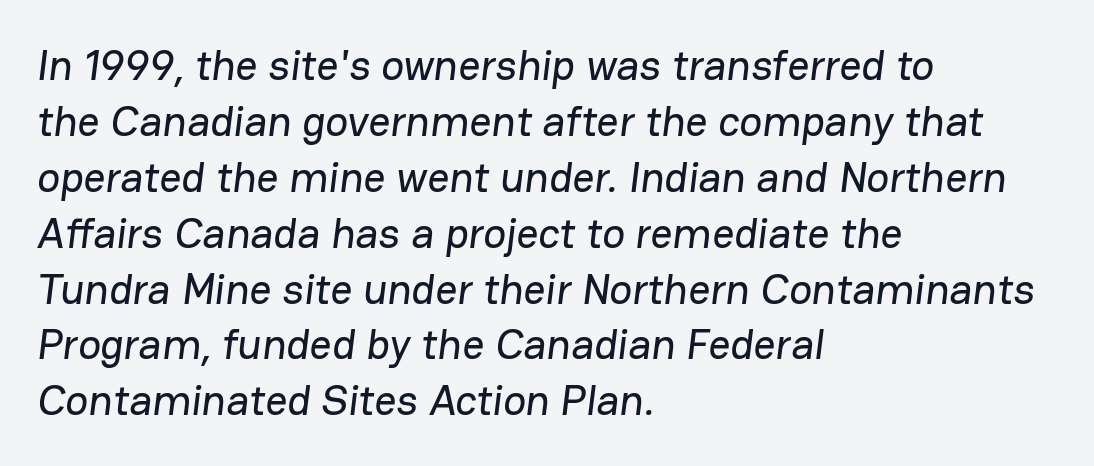
The image shows 43 px sans-serif type; set left-aligned, normal line spacing (1.3x), normal letter spacing, not underlined; low stroke contrast and a medium x-height.
